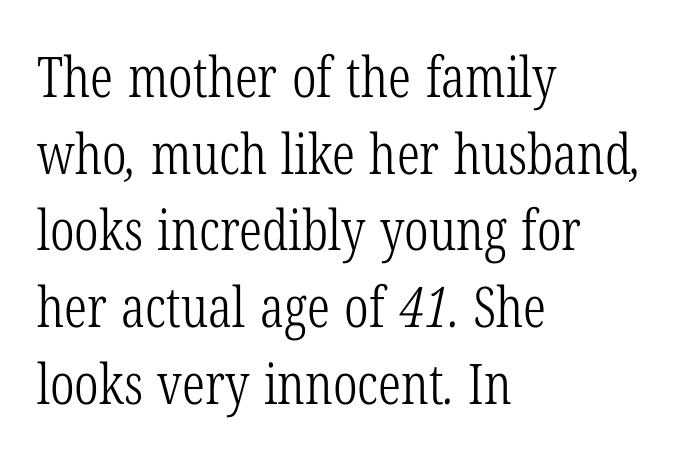
{"serif": "yes", "bold": "no", "weight": "light", "width": "condensed", "stroke_contrast": "low", "x_height": "medium", "monospaced": "no", "underline": "no", "align": "left", "line_spacing": "normal", "line_spacing_ratio": 1.37, "letter_spacing": "normal", "letter_spacing_em": 0.0, "glyph_px": 56}
